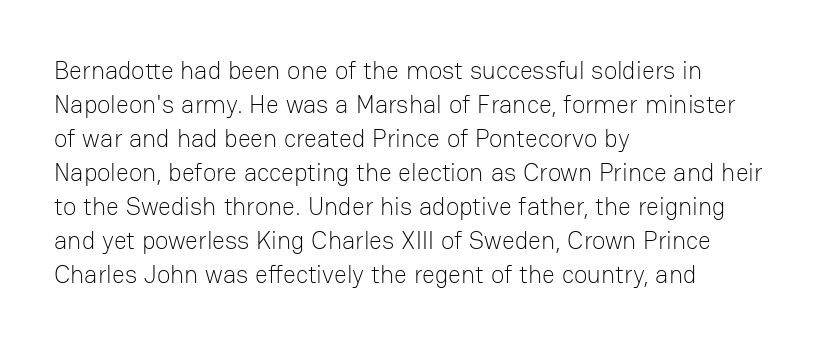
{"italic": "no", "bold": "no", "underline": "no", "align": "left", "line_spacing": "normal", "line_spacing_ratio": 1.36, "letter_spacing": "normal", "letter_spacing_em": 0.0, "glyph_px": 25}
